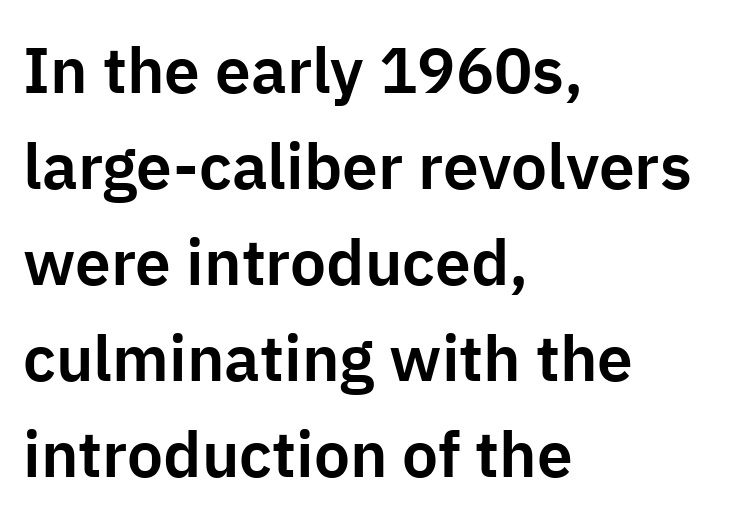
Q: Is the text italic (slanted)? A: No, it is upright.
Q: Is the typeface a serif or a sans-serif typeface? A: Sans-serif.
Q: Is the text underlined? A: No.
Q: How is the paragraph aligned? A: Left-aligned.
Q: Is the spacing between letters normal or unusually wide? A: Normal.
Q: Is the spacing between lines tight, normal or loose? A: Normal.
Q: Width (condensed, normal, or wide)? A: Normal.
Q: Stroke contrast? A: Low.
Q: x-height? A: Medium.
Q: Monospaced? A: No.
